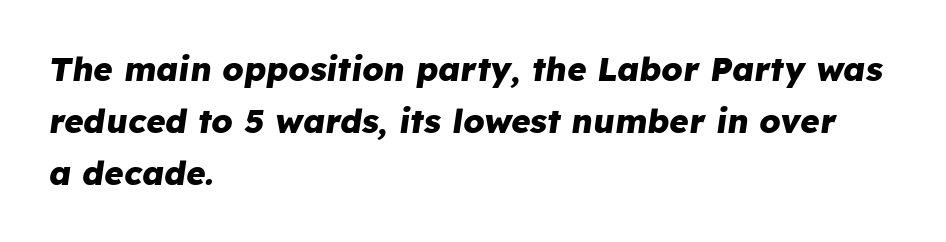
{"italic": "yes", "lean": "right", "slant_degrees": 8, "bold": "yes", "weight": "heavy", "width": "normal", "stroke_contrast": "low", "x_height": "medium", "monospaced": "no", "underline": "no", "align": "left", "line_spacing": "normal", "line_spacing_ratio": 1.57, "letter_spacing": "normal", "letter_spacing_em": 0.0, "glyph_px": 33}
